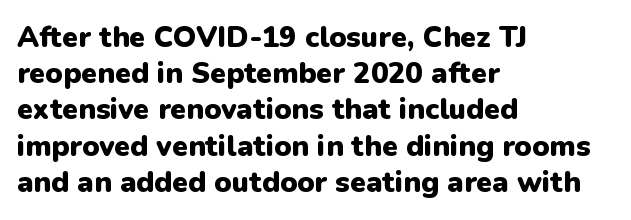
Q: Is the text bold? A: Yes.
Q: Is the text italic (slanted)? A: No, it is upright.
Q: Is the typeface a serif or a sans-serif typeface? A: Sans-serif.
Q: Is the text underlined? A: No.
Q: How is the paragraph aligned? A: Left-aligned.
Q: Is the spacing between letters normal or unusually wide? A: Normal.
Q: Is the spacing between lines tight, normal or loose? A: Normal.
Q: Width (condensed, normal, or wide)? A: Normal.
Q: Stroke contrast? A: Low.
Q: x-height? A: Medium.
Q: Monospaced? A: No.
